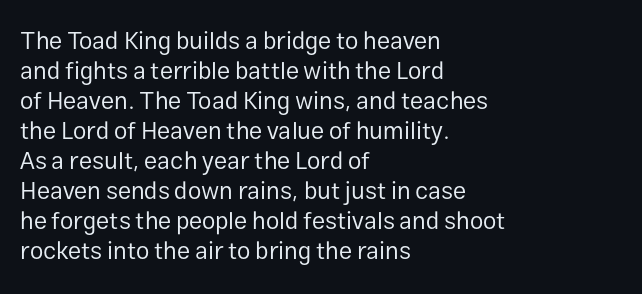
{"italic": "no", "bold": "no", "underline": "no", "align": "left", "line_spacing": "normal", "line_spacing_ratio": 1.25, "letter_spacing": "normal", "letter_spacing_em": 0.0, "glyph_px": 24}
